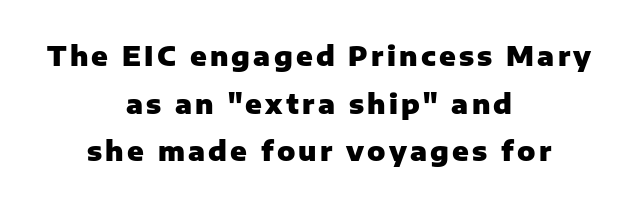
{"italic": "no", "bold": "yes", "underline": "no", "align": "center", "line_spacing_ratio": 1.76, "glyph_px": 27}
